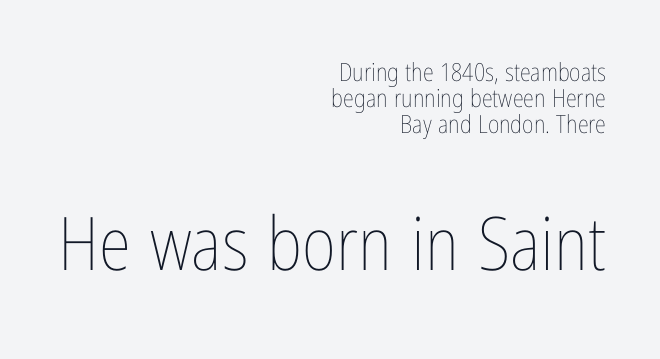
The designer dialed line spacing down below the default. The rendering uses natural spacing where letterforms have individual widths. Beneath every word, the page is bare. This sample uses plain, unmodified letter spacing. The lettering holds an erect, upright posture throughout.
